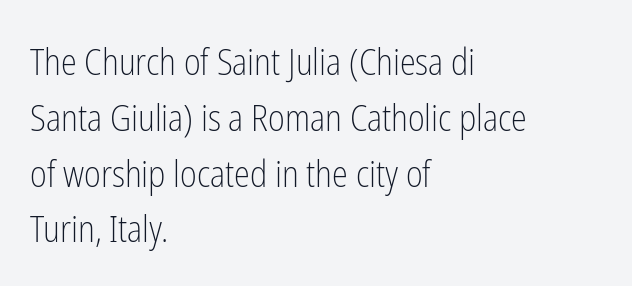
{"serif": "no", "italic": "no", "bold": "no", "weight": "light", "width": "condensed", "stroke_contrast": "low", "x_height": "medium", "monospaced": "no", "underline": "no", "align": "left", "line_spacing": "normal", "line_spacing_ratio": 1.55, "letter_spacing": "normal", "letter_spacing_em": 0.0, "glyph_px": 36}
